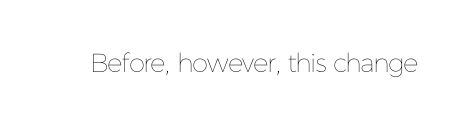
Q: Is the text bold? A: No.
Q: Is the text italic (slanted)? A: No, it is upright.
Q: Is the text underlined? A: No.
Q: Is the spacing between letters normal or unusually wide? A: Normal.
